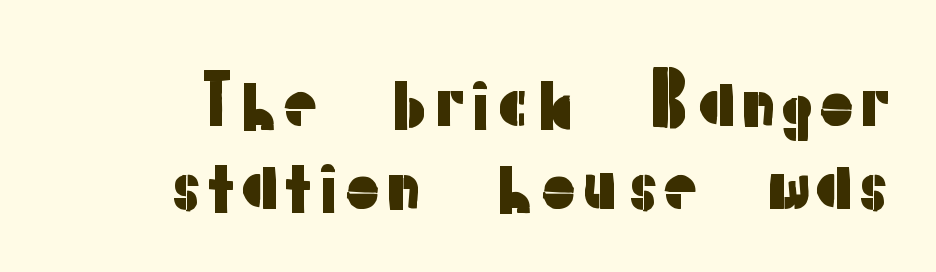
Q: Is the text italic (slanted)? A: No, it is upright.
Q: Is the typeface a serif or a sans-serif typeface? A: Sans-serif.
Q: Is the text underlined? A: No.
Q: Is the spacing between letters normal or unusually wide? A: Normal.
Q: Width (condensed, normal, or wide)? A: Normal.
Q: Stroke contrast? A: Low.
Q: x-height? A: Medium.
Q: Monospaced? A: No.
